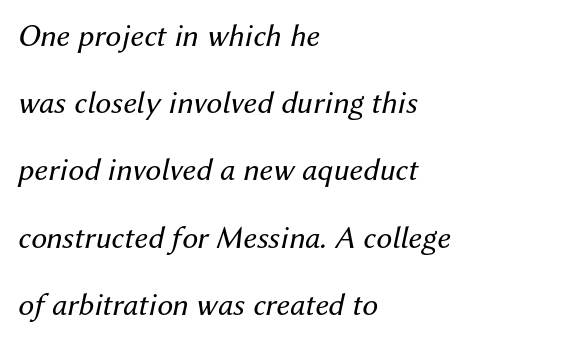
Q: Is the text bold? A: No.
Q: Is the text italic (slanted)? A: Yes, it leans right by about 12 degrees.
Q: Is the text underlined? A: No.
Q: How is the paragraph aligned? A: Left-aligned.
Q: Is the spacing between letters normal or unusually wide? A: Normal.
Q: Is the spacing between lines tight, normal or loose? A: Loose.
Q: Width (condensed, normal, or wide)? A: Normal.
Q: Stroke contrast? A: Medium.
Q: x-height? A: Medium.
Q: Monospaced? A: No.
